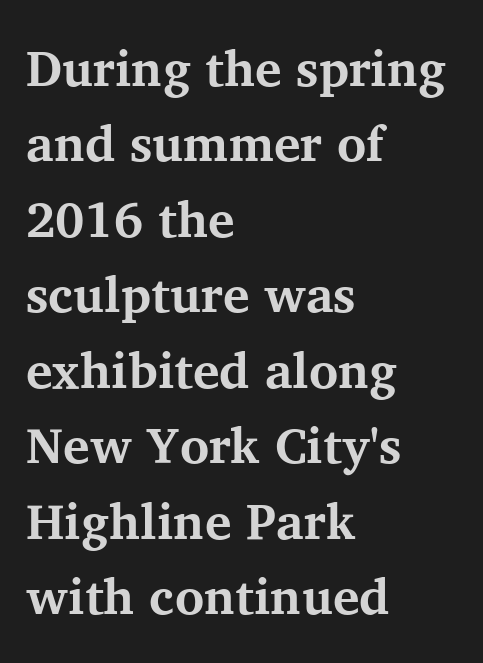
Q: Is the text bold? A: Yes.
Q: Is the text italic (slanted)? A: No, it is upright.
Q: Is the typeface a serif or a sans-serif typeface? A: Serif.
Q: Is the text underlined? A: No.
Q: How is the paragraph aligned? A: Left-aligned.
Q: Is the spacing between letters normal or unusually wide? A: Normal.
Q: Is the spacing between lines tight, normal or loose? A: Normal.
Q: Width (condensed, normal, or wide)? A: Normal.
Q: Stroke contrast? A: Medium.
Q: x-height? A: Medium.
Q: Monospaced? A: No.
